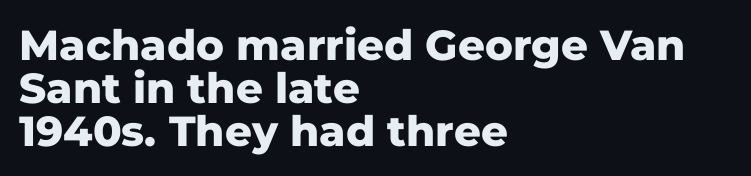
{"serif": "no", "italic": "no", "bold": "yes", "weight": "heavy", "width": "normal", "stroke_contrast": "low", "x_height": "medium", "monospaced": "no", "underline": "no", "align": "left", "line_spacing": "tight", "line_spacing_ratio": 1.02, "letter_spacing": "normal", "letter_spacing_em": 0.0, "glyph_px": 42}
